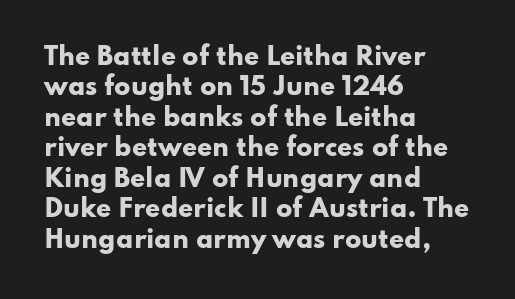
The image shows 24 px bold type, upright; set left-aligned, normal line spacing (1.27x), normal letter spacing, not underlined.
